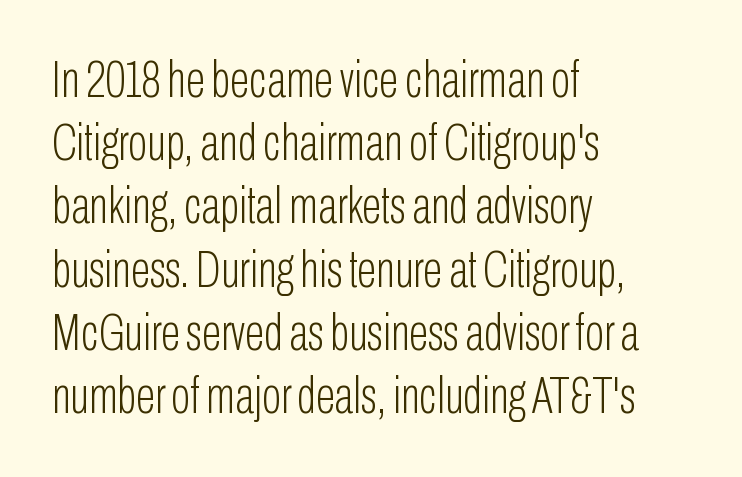
Q: Is the text bold? A: No.
Q: Is the text italic (slanted)? A: No, it is upright.
Q: Is the typeface a serif or a sans-serif typeface? A: Sans-serif.
Q: Is the text underlined? A: No.
Q: How is the paragraph aligned? A: Left-aligned.
Q: Is the spacing between letters normal or unusually wide? A: Normal.
Q: Width (condensed, normal, or wide)? A: Condensed.
Q: Stroke contrast? A: Low.
Q: x-height? A: Medium.
Q: Monospaced? A: No.
